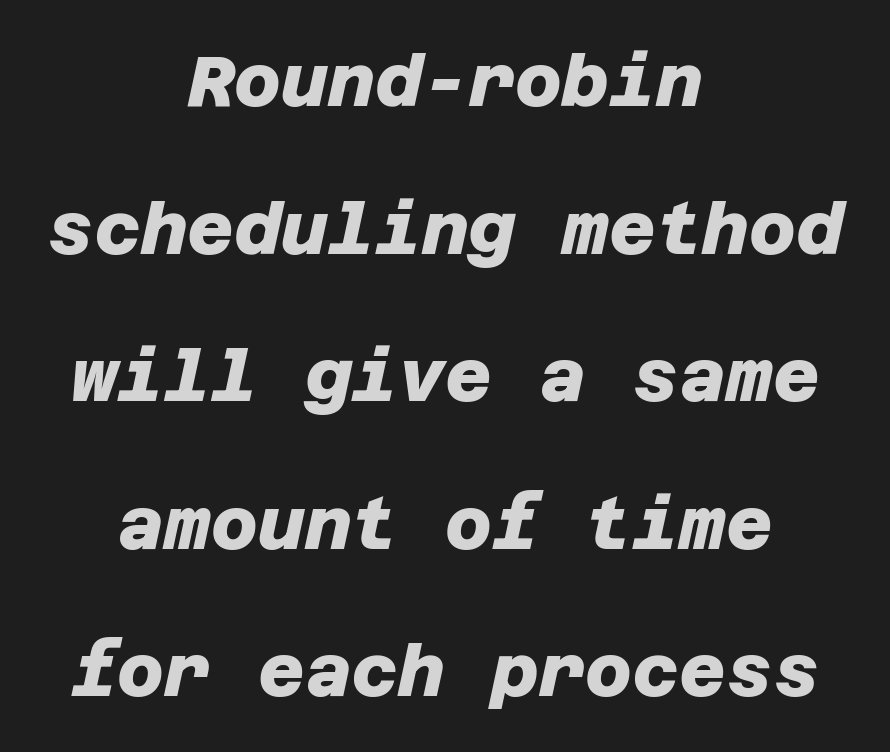
Q: Is the text bold? A: Yes.
Q: Is the typeface a serif or a sans-serif typeface? A: Sans-serif.
Q: Is the text underlined? A: No.
Q: How is the paragraph aligned? A: Centered.
Q: Is the spacing between letters normal or unusually wide? A: Normal.
Q: Is the spacing between lines tight, normal or loose? A: Loose.
Q: Width (condensed, normal, or wide)? A: Normal.
Q: Stroke contrast? A: Low.
Q: x-height? A: Large.
